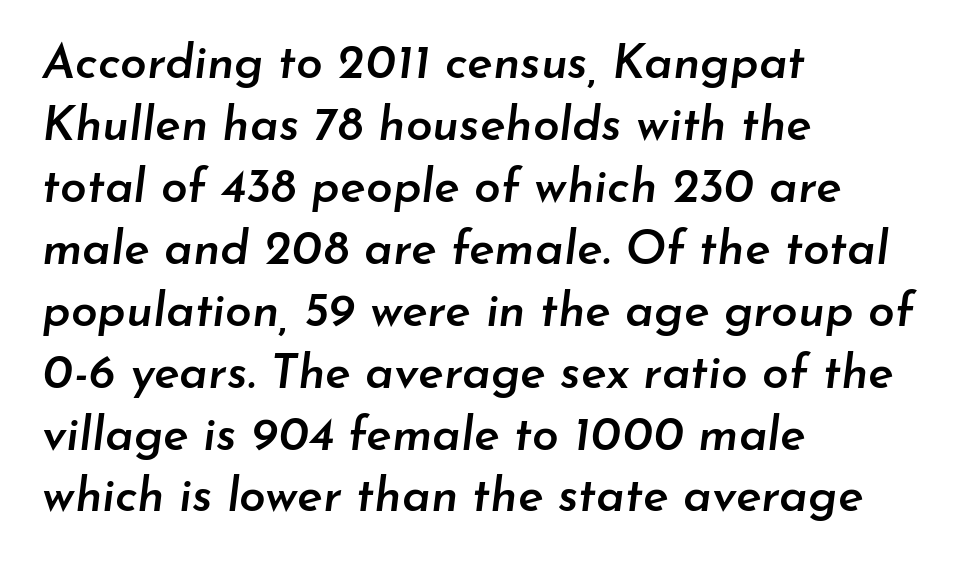
Q: Is the text bold? A: Semi-bold.
Q: Is the text italic (slanted)? A: Yes, it leans right by about 7 degrees.
Q: Is the text underlined? A: No.
Q: How is the paragraph aligned? A: Left-aligned.
Q: Is the spacing between letters normal or unusually wide? A: Normal.
Q: Is the spacing between lines tight, normal or loose? A: Normal.
Q: Width (condensed, normal, or wide)? A: Normal.
Q: Stroke contrast? A: Low.
Q: x-height? A: Small.
Q: Monospaced? A: No.
